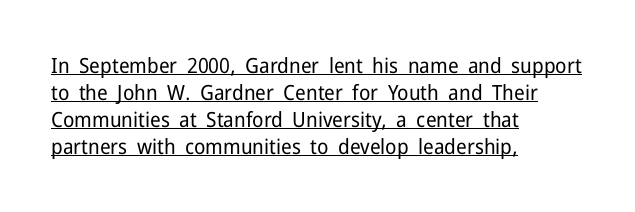
{"italic": "no", "bold": "no", "underline": "yes", "align": "left", "line_spacing": "normal", "line_spacing_ratio": 1.28, "letter_spacing": "normal", "letter_spacing_em": 0.0, "glyph_px": 21}
